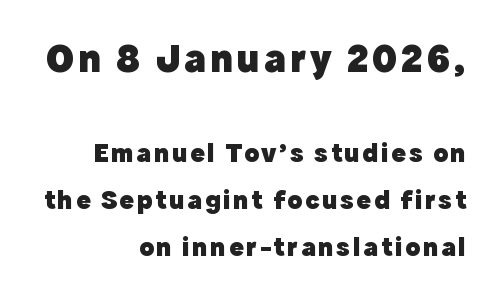
Q: Is the text bold? A: Yes.
Q: Is the text italic (slanted)? A: No, it is upright.
Q: Is the typeface a serif or a sans-serif typeface? A: Sans-serif.
Q: Is the text underlined? A: No.
Q: How is the paragraph aligned? A: Right-aligned.
Q: Which block of text is set in a larger size, the first (top) or the second (bottom)? A: The first (top) one.
Q: Width (condensed, normal, or wide)? A: Normal.
Q: x-height? A: Medium.
Q: Monospaced? A: No.
